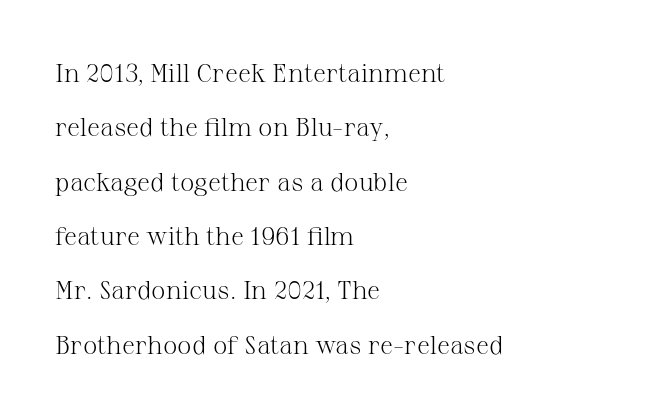
The specimen reads as upright at a glance. Standard letterfit; no display-style spreading of the glyphs. Short and long lines alike share a common starting point at left. Widely set lines give the paragraph a tall, airy silhouette. The area under the type is left untouched.
